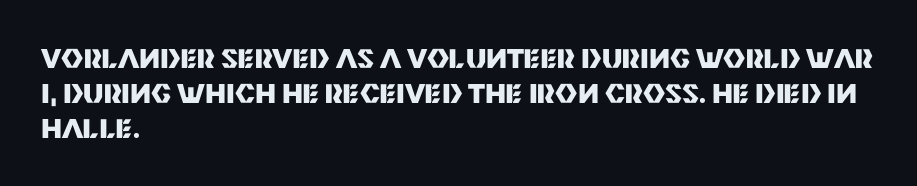
The words here are not underlined. Style check: upright. Typesetter's note: full bold, strokes at maximum text heaviness. Left-aligned paragraph, ragged on the right. One glance says typical: line gaps are just what's usual. Look at the tracking — it's just the regular setting, nothing added.
